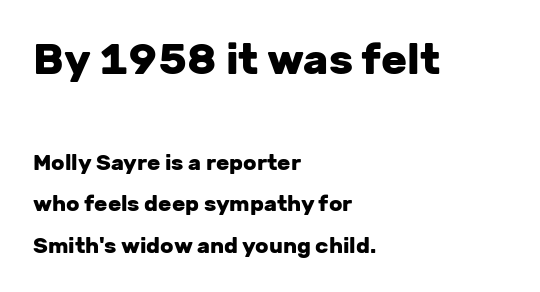
The image shows 43 px heavy sans-serif type, upright; set left-aligned, line spacing 1.89x, normal letter spacing, not underlined; the first (top) block is 1.95x larger; low stroke contrast and a medium x-height.
